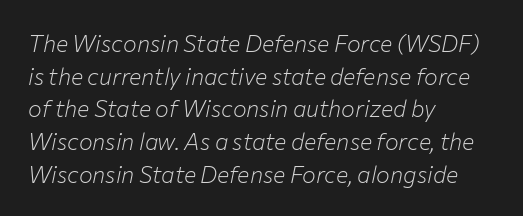
{"italic": "yes", "lean": "right", "slant_degrees": 12, "bold": "no", "underline": "no", "align": "left", "line_spacing": "normal", "line_spacing_ratio": 1.42, "letter_spacing": "normal", "letter_spacing_em": 0.0, "glyph_px": 23}
